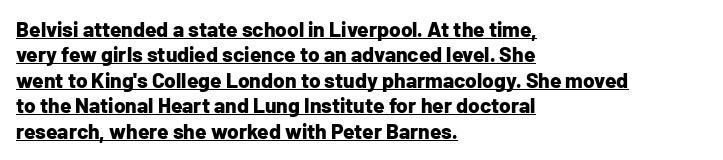
Strokes here are thick enough to call this a true bold. Underlined type. All the whitespace from short lines collects on the right. The passage shown has conventional tracking throughout. Upright lettering throughout.
